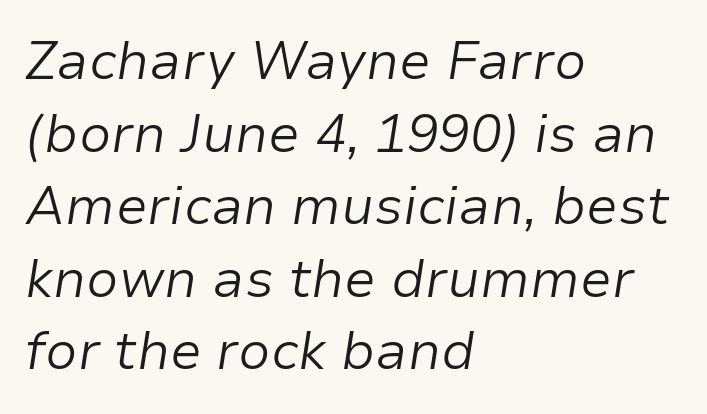
Q: Is the text bold? A: No.
Q: Is the text italic (slanted)? A: Yes, it leans right by about 9 degrees.
Q: Is the text underlined? A: No.
Q: How is the paragraph aligned? A: Left-aligned.
Q: Is the spacing between letters normal or unusually wide? A: Normal.
Q: Is the spacing between lines tight, normal or loose? A: Normal.
Q: Width (condensed, normal, or wide)? A: Normal.
Q: Stroke contrast? A: Low.
Q: x-height? A: Medium.
Q: Monospaced? A: No.
